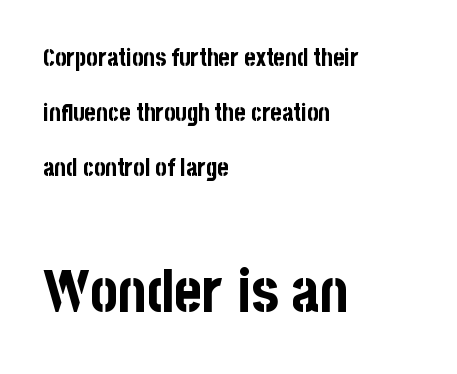
The image shows 59 px bold, condensed sans-serif type, upright; set left-aligned, loose line spacing (2.3x), normal letter spacing, not underlined; the second (bottom) block is 2.46x larger; low stroke contrast and a large x-height.
